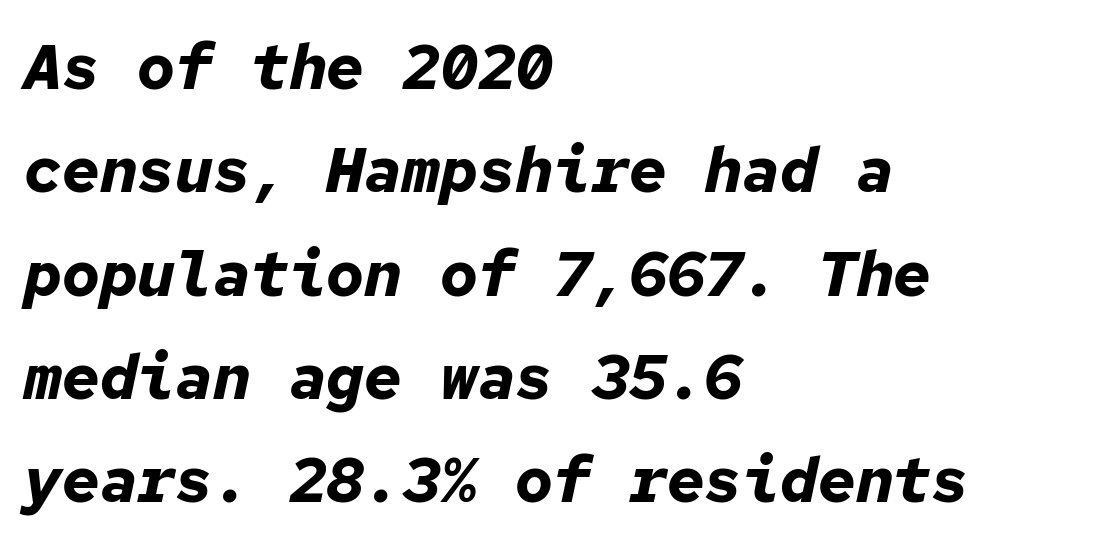
The image shows 63 px bold type, italic (leaning right), monospaced; set left-aligned, normal line spacing (1.64x), normal letter spacing, not underlined; low stroke contrast and a medium x-height.
